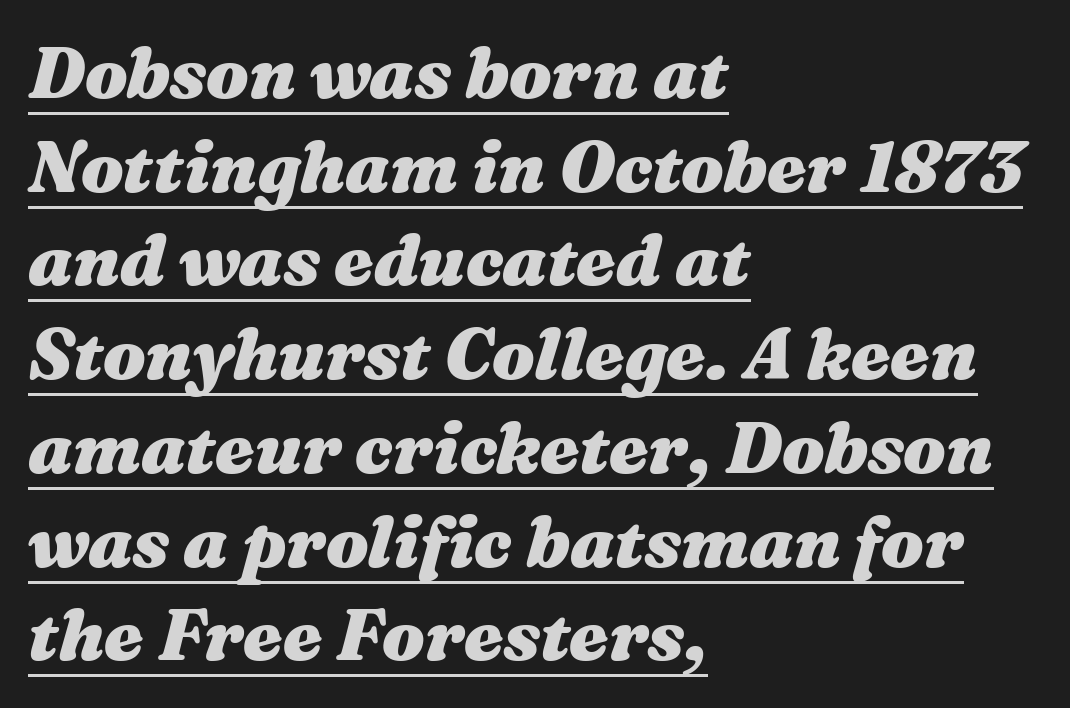
Emphasis by weight is at full strength: bold. Evenly set lines give the paragraph a standard silhouette. Emphasis-style slanted type is in use. This sample is left-justified, so line endings fall wherever the words run out.
